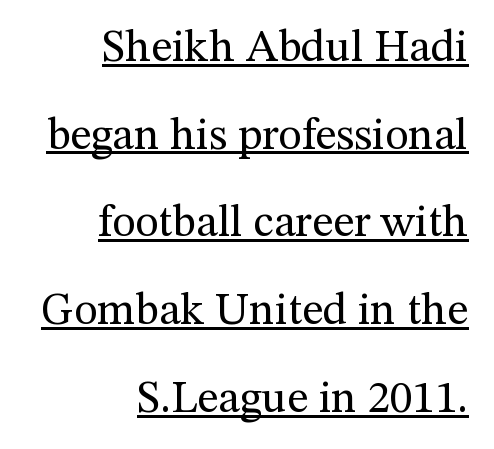
Q: Is the text bold? A: No.
Q: Is the text italic (slanted)? A: No, it is upright.
Q: Is the typeface a serif or a sans-serif typeface? A: Serif.
Q: Is the text underlined? A: Yes.
Q: How is the paragraph aligned? A: Right-aligned.
Q: Is the spacing between letters normal or unusually wide? A: Normal.
Q: Is the spacing between lines tight, normal or loose? A: Loose.
Q: Width (condensed, normal, or wide)? A: Normal.
Q: Stroke contrast? A: Medium.
Q: x-height? A: Medium.
Q: Monospaced? A: No.
